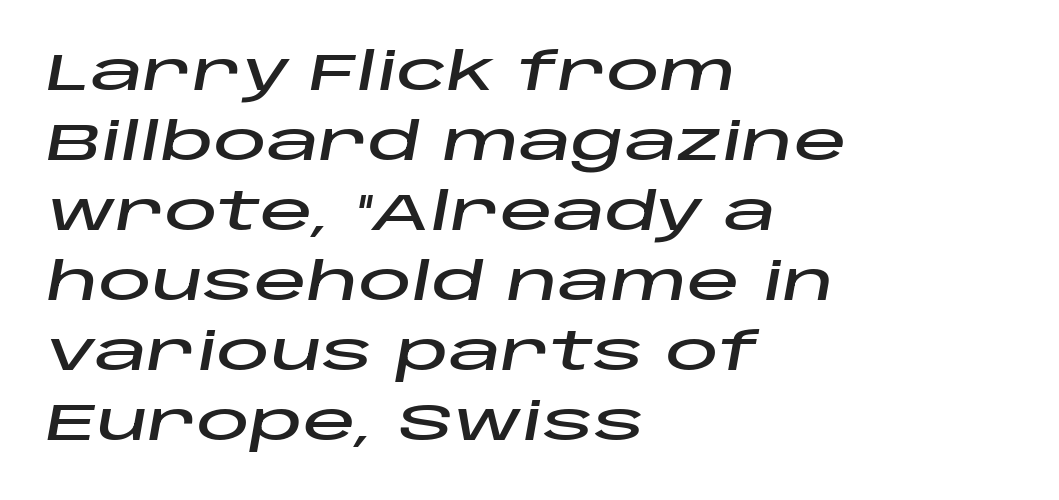
Only glyphs here, with clear space below each row. Regarding leading, the lines here are spaced in the standard way. The typography opts for an oblique posture over an upright one. Looks like regular typesetting: each glyph gets only the width it needs. Layout note: lines flush left. Tracking value appears to be zero — textbook default spacing.
